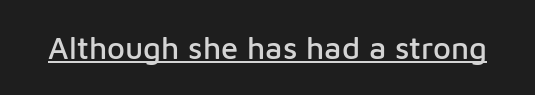
The image shows 31 px sans-serif type, upright; set normal letter spacing, underlined; low stroke contrast and a medium x-height.
